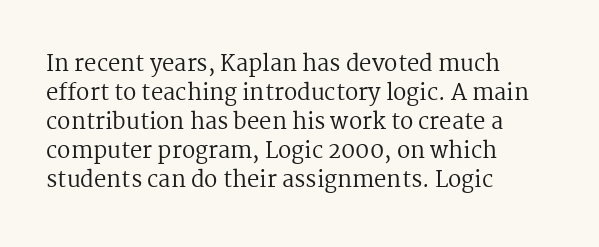
{"italic": "no", "bold": "no", "underline": "no", "align": "left", "line_spacing": "normal", "line_spacing_ratio": 1.32, "letter_spacing": "normal", "letter_spacing_em": 0.0, "glyph_px": 22}
